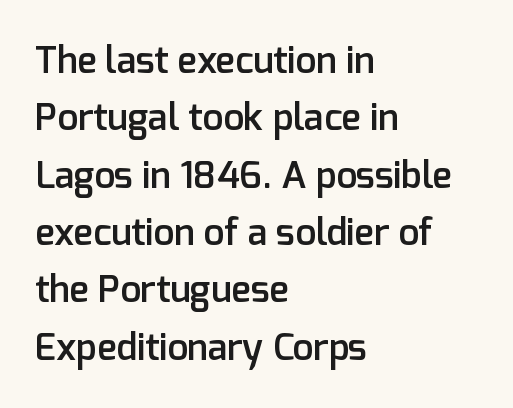
Q: Is the text bold? A: Semi-bold.
Q: Is the text italic (slanted)? A: No, it is upright.
Q: Is the typeface a serif or a sans-serif typeface? A: Sans-serif.
Q: Is the text underlined? A: No.
Q: How is the paragraph aligned? A: Left-aligned.
Q: Is the spacing between letters normal or unusually wide? A: Normal.
Q: Is the spacing between lines tight, normal or loose? A: Normal.
Q: Width (condensed, normal, or wide)? A: Normal.
Q: Stroke contrast? A: Low.
Q: x-height? A: Medium.
Q: Monospaced? A: No.
